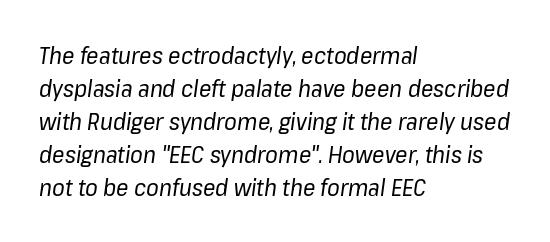
Is the stroke heavy? The answer is a plain regular-or-lighter. Regarding leading, the lines here are spaced in the standard way. The line texture is even and compact thanks to regular tracking. Designer's note — italics engaged. Horizontally, the lines are justified to the leading edge only.
